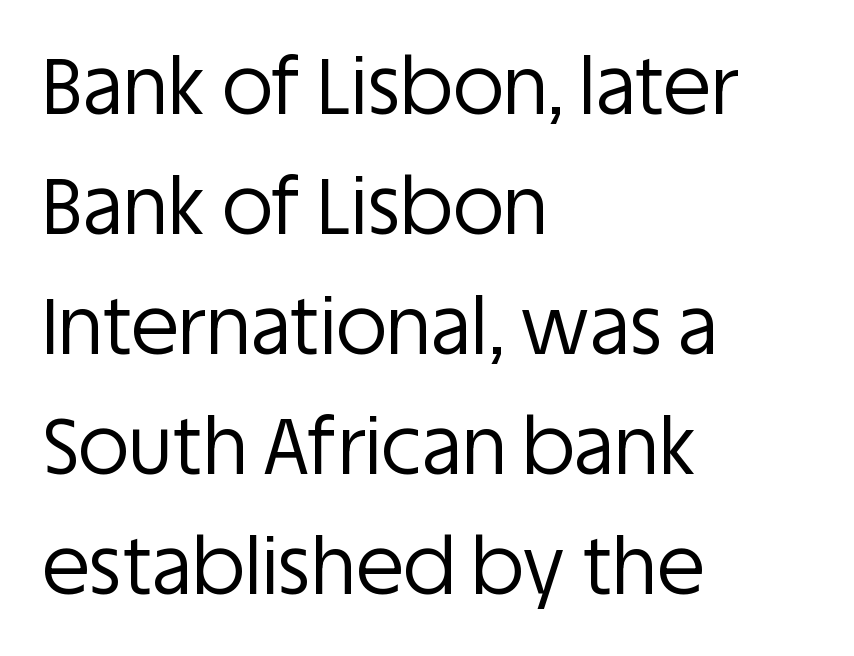
{"serif": "no", "italic": "no", "bold": "no", "weight": "regular", "width": "normal", "stroke_contrast": "low", "x_height": "large", "monospaced": "no", "underline": "no", "align": "left", "line_spacing": "normal", "line_spacing_ratio": 1.54, "letter_spacing": "normal", "letter_spacing_em": 0.0, "glyph_px": 78}
